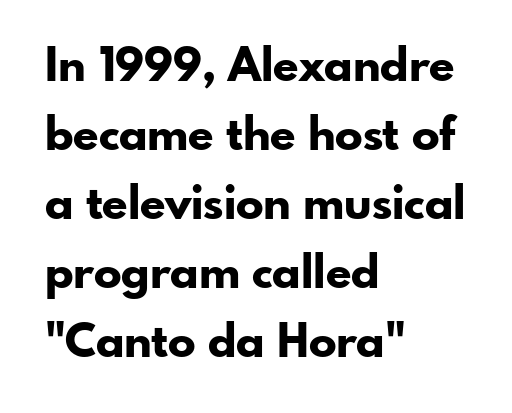
{"serif": "no", "italic": "no", "bold": "yes", "weight": "bold", "width": "normal", "stroke_contrast": "low", "x_height": "small", "monospaced": "no", "underline": "no", "align": "left", "line_spacing": "normal", "line_spacing_ratio": 1.5, "letter_spacing": "normal", "letter_spacing_em": 0.0, "glyph_px": 46}
